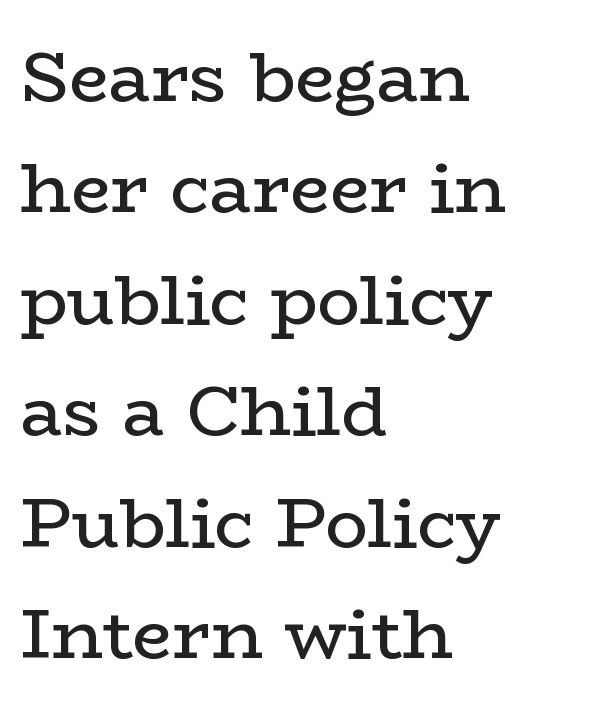
The image shows 71 px regular-weight, wide serif type, upright; set left-aligned, normal line spacing (1.57x), normal letter spacing, not underlined; low stroke contrast and a medium x-height.
